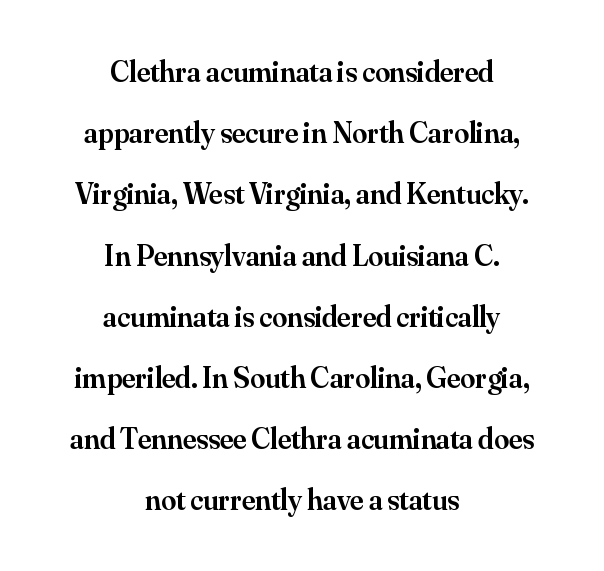
Typesetter's note: demi weight, one step under bold. The line-height multiplier appears high, well above default. Observe the serifs anchoring each vertical stroke in this sample. Is this a fixed-width face? No — the glyphs have proportional, varying widths. The words here are not underlined. Typeset on center — no edge is straight.
